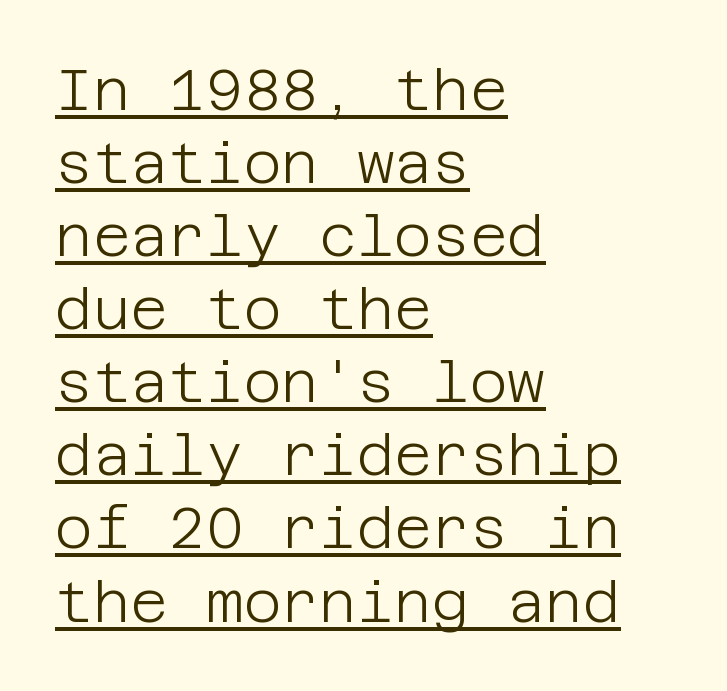
The image shows 58 px light sans-serif type, upright; set left-aligned, normal line spacing (1.26x), normal letter spacing, underlined; low stroke contrast and a large x-height.
